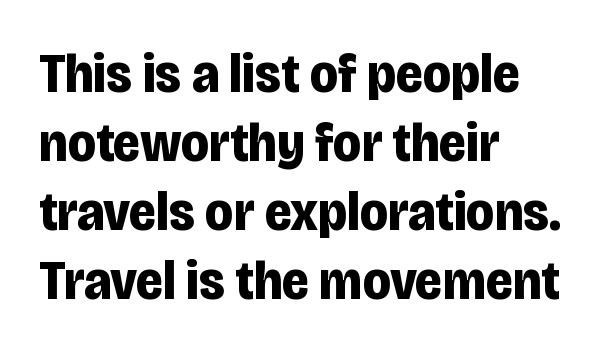
In terms of letterform style, serifs are entirely absent. In terms of weight, the rendering is a true, heavy bold. Each word holds together tightly as a unit, with standard inter-letter gaps. Proportional: the letters do not fall into vertical columns. You can tell it's not italic because the verticals are truly vertical.
